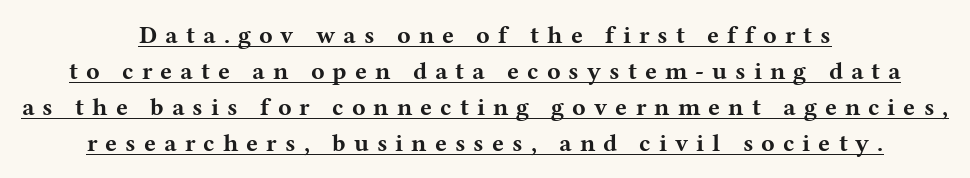
The image shows 25 px bold type, upright; set centered, normal line spacing (1.44x), unusually wide letter spacing (+0.32 em), underlined.
